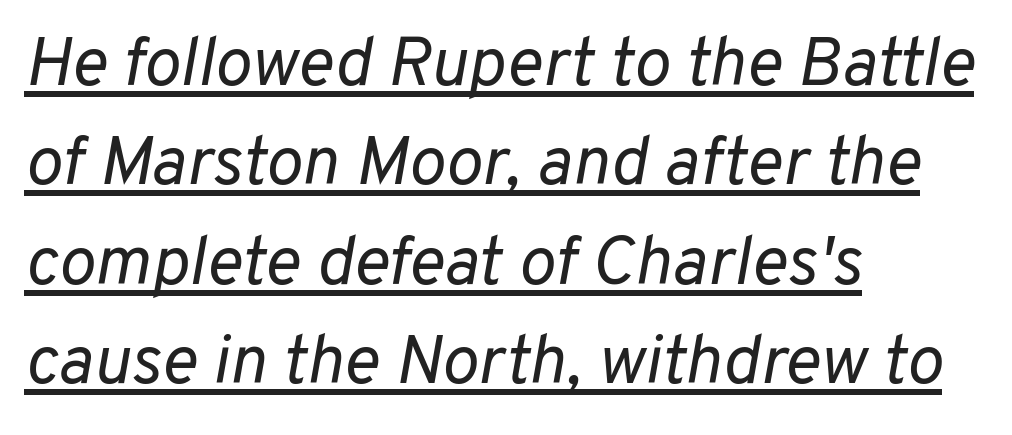
The image shows 69 px regular-weight type, italic (leaning right); set left-aligned, normal line spacing (1.44x), normal letter spacing, underlined; low stroke contrast and a medium x-height.
